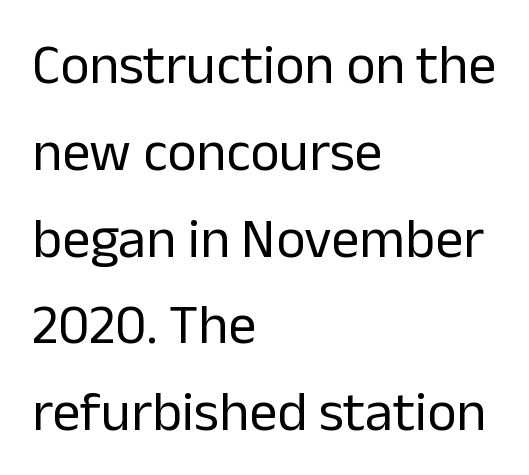
Rendered with straight, roman letterforms. Words appear dense and cohesive because spacing is normal. The space directly below the letters is spotless. The type family on display is of the sans-serif kind.
